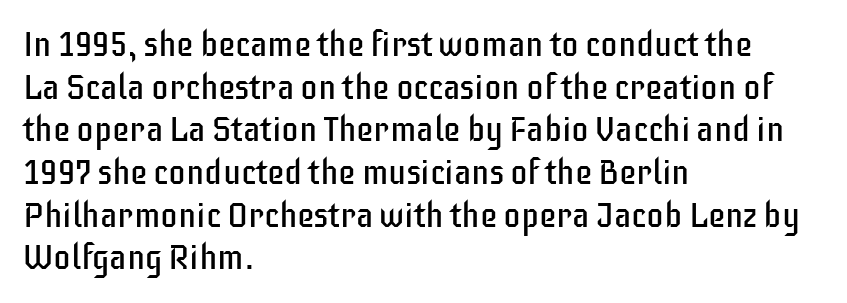
The image shows 35 px regular-weight, condensed sans-serif type, upright; set left-aligned, line spacing 1.22x, normal letter spacing, not underlined; low stroke contrast and a large x-height.
